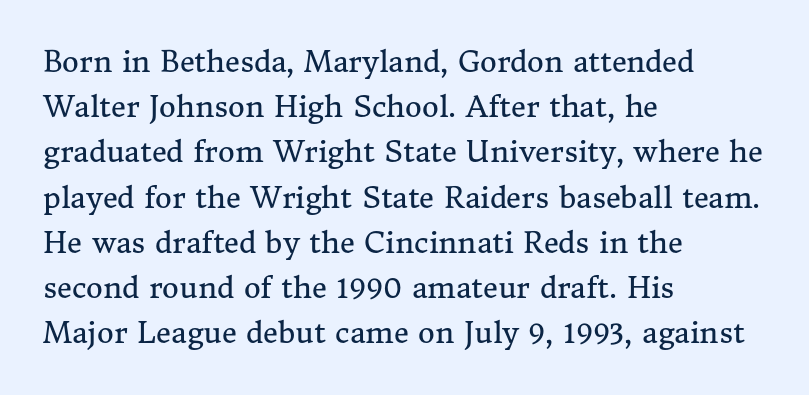
The image shows 29 px regular-weight serif type, upright; set left-aligned, normal line spacing (1.56x), normal letter spacing, not underlined; medium stroke contrast and a medium x-height.
